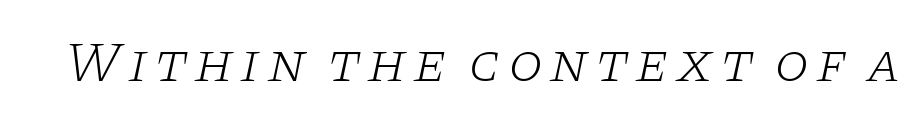
The passage shown leans; its letterforms are oblique. Unmarked baselines from the first word to the last. Are there feet on the stems? There are — it's a serif. The font sits on the lighter half of the weight spectrum, regular included. Each letter keeps its own natural width here, so spacing adapts to shape.
